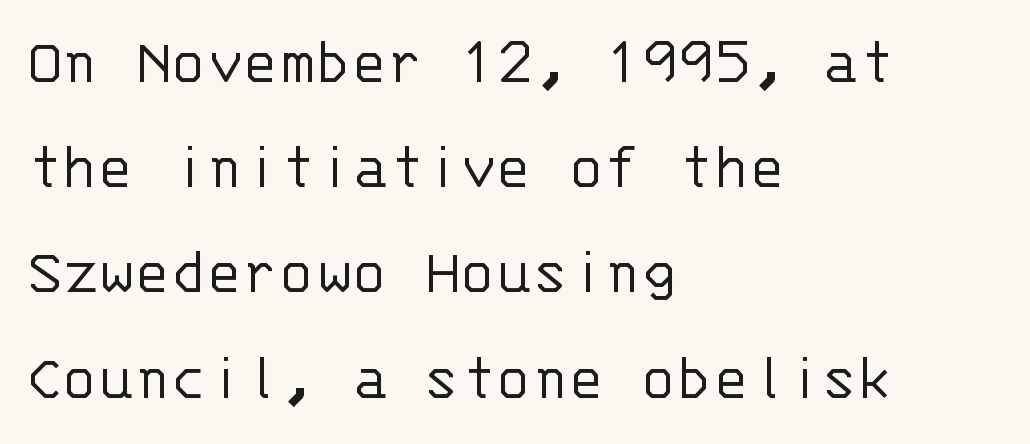
{"serif": "no", "italic": "no", "bold": "no", "weight": "light", "width": "normal", "stroke_contrast": "low", "x_height": "large", "monospaced": "yes", "underline": "no", "align": "left", "line_spacing": "normal", "line_spacing_ratio": 1.57, "letter_spacing": "normal", "letter_spacing_em": 0.0, "glyph_px": 67}
